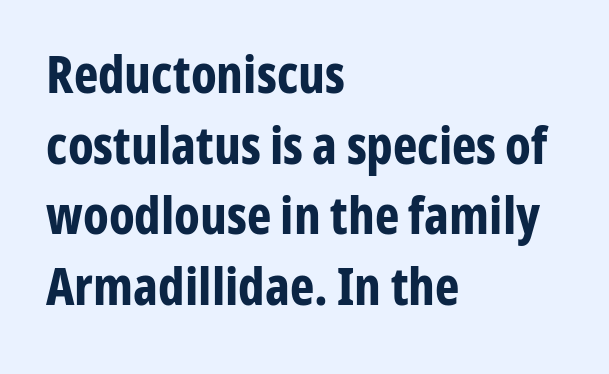
Q: Is the text bold? A: Yes.
Q: Is the text italic (slanted)? A: No, it is upright.
Q: Is the typeface a serif or a sans-serif typeface? A: Sans-serif.
Q: Is the text underlined? A: No.
Q: How is the paragraph aligned? A: Left-aligned.
Q: Is the spacing between letters normal or unusually wide? A: Normal.
Q: Is the spacing between lines tight, normal or loose? A: Normal.
Q: Width (condensed, normal, or wide)? A: Condensed.
Q: Stroke contrast? A: Low.
Q: x-height? A: Medium.
Q: Monospaced? A: No.
